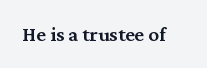
{"italic": "no", "bold": "semi", "underline": "no", "letter_spacing": "normal", "letter_spacing_em": 0.0, "glyph_px": 21}
